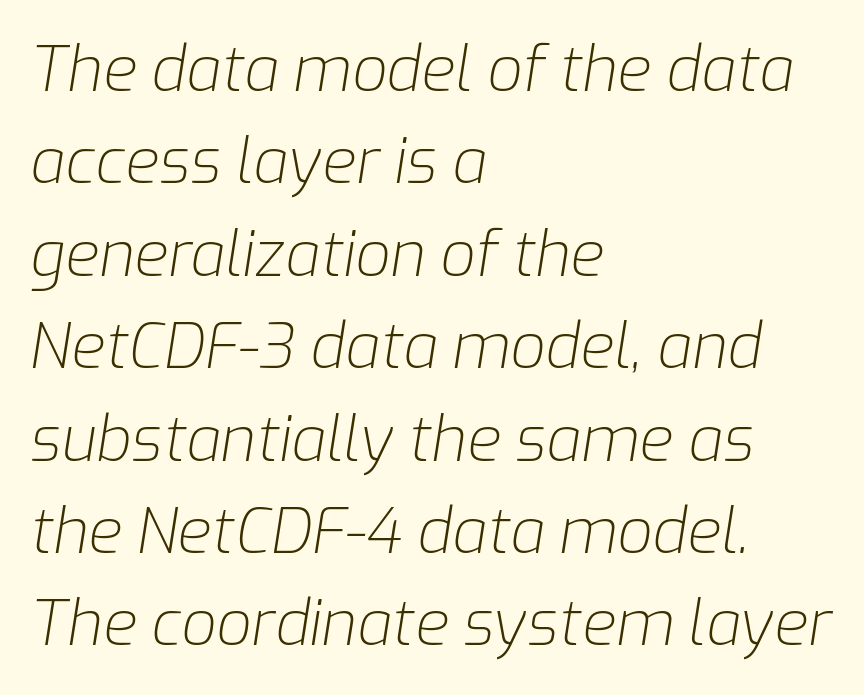
The image shows 62 px light type, italic (leaning right); set left-aligned, normal line spacing (1.49x), normal letter spacing, not underlined; low stroke contrast and a medium x-height.
